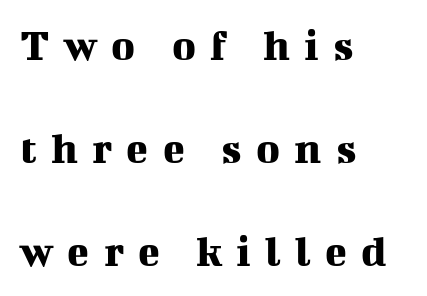
The image shows 45 px serif type, upright; set left-aligned, loose line spacing (2.29x), unusually wide letter spacing (+0.32 em), not underlined; medium stroke contrast and a medium x-height.
